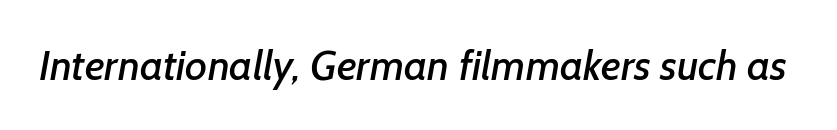
{"serif": "no", "width": "normal", "stroke_contrast": "low", "x_height": "medium", "monospaced": "no", "underline": "no", "letter_spacing": "normal", "letter_spacing_em": 0.0, "glyph_px": 42}
